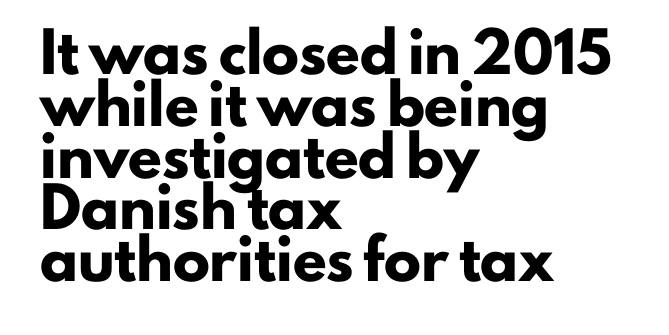
The image shows 37 px heavy sans-serif type, upright; set left-aligned, normal line spacing (1.4x), normal letter spacing, not underlined; low stroke contrast and a small x-height.
